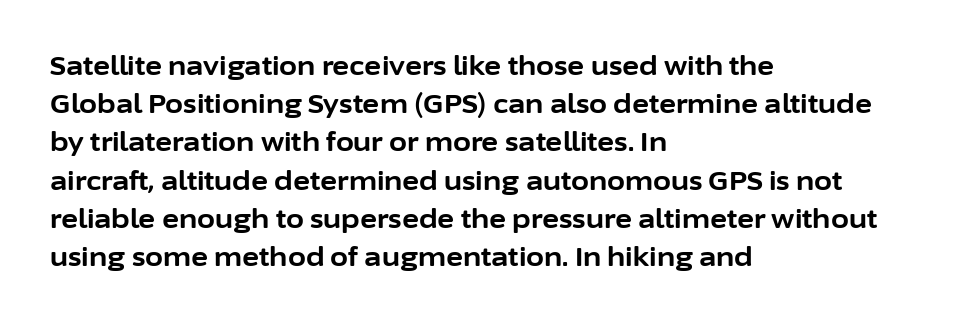
The image shows 26 px bold type, upright; set left-aligned, normal line spacing (1.47x), normal letter spacing, not underlined.
